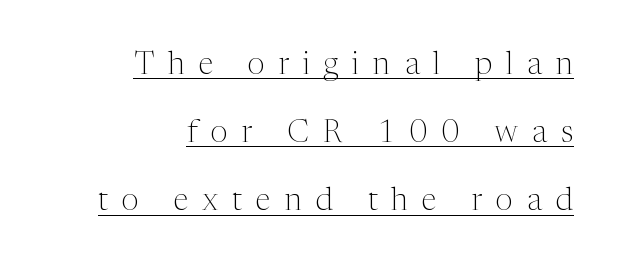
Caption: multi-line text, flush right, ragged left. Vertical stems look standard width or narrower in stroke. These lines are composed in type with serifs. The lettering is marked with a stroke running underneath it. Do the characters align in a grid? No, the font is proportional.
